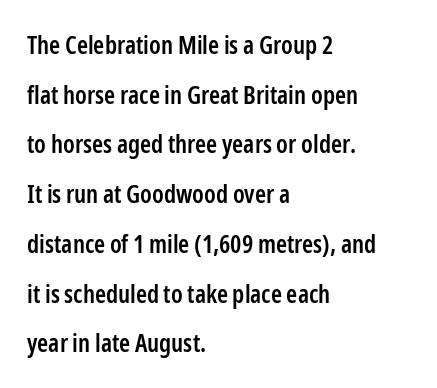
Q: Is the text bold? A: Semi-bold.
Q: Is the text italic (slanted)? A: No, it is upright.
Q: Is the text underlined? A: No.
Q: How is the paragraph aligned? A: Left-aligned.
Q: Is the spacing between letters normal or unusually wide? A: Normal.
Q: Is the spacing between lines tight, normal or loose? A: Loose.
